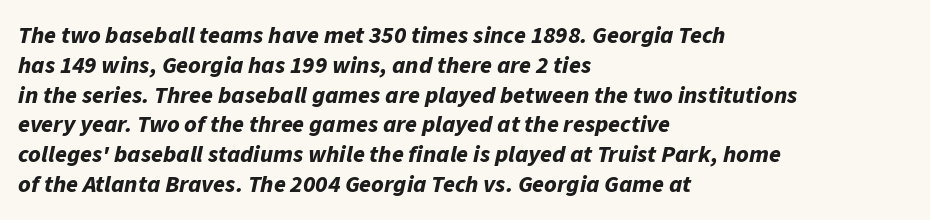
The tracking reads as untouched default to a designer's eye. Pretty heavy lettering here — definitely bold. The font's italic variant was chosen for this text. The specimen omits any rule beneath the text block's lines. Line starts are locked; line ends wander.
